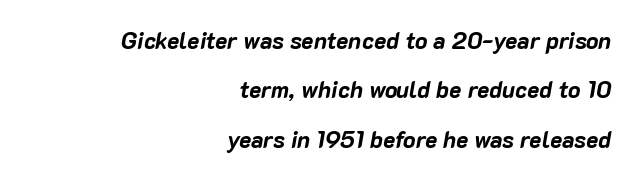
On the weight axis this lands at bold, roughly 700. The line-height multiplier appears high, well above default. The passage shown is not underscored anywhere. You could call the tracking neutral — neither tight nor loose.
